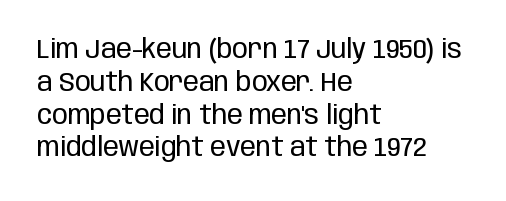
{"italic": "no", "bold": "no", "underline": "no", "align": "left", "line_spacing": "normal", "line_spacing_ratio": 1.26, "letter_spacing": "normal", "letter_spacing_em": 0.0, "glyph_px": 26}
